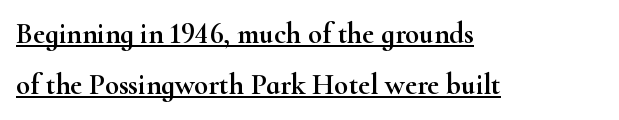
The image shows 29 px wide serif type, upright; set left-aligned, line spacing 1.77x, normal letter spacing, underlined; high stroke contrast and a small x-height.
